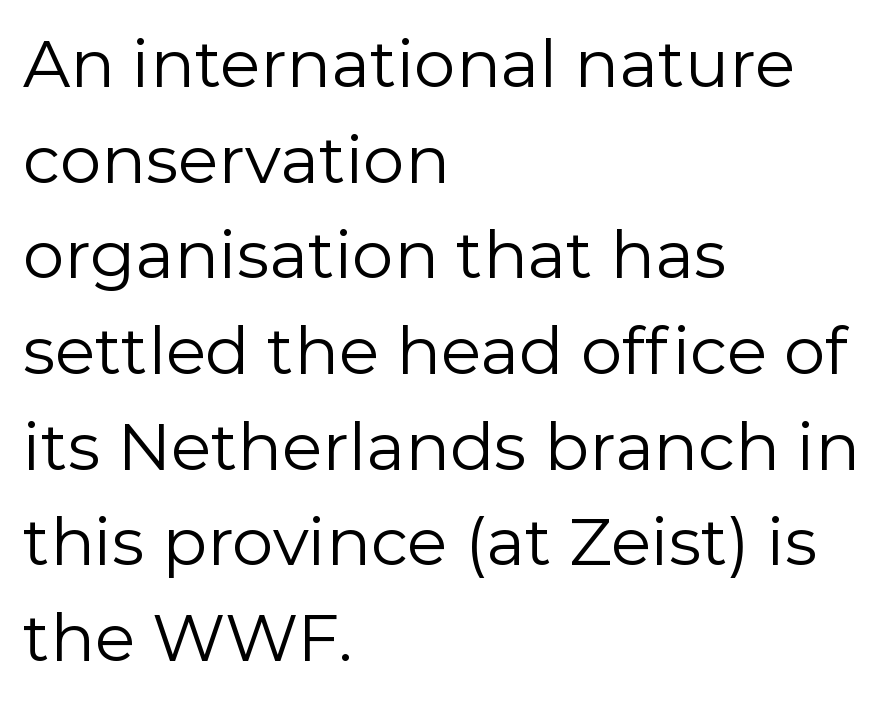
Q: Is the text bold? A: No.
Q: Is the text italic (slanted)? A: No, it is upright.
Q: Is the typeface a serif or a sans-serif typeface? A: Sans-serif.
Q: Is the text underlined? A: No.
Q: How is the paragraph aligned? A: Left-aligned.
Q: Is the spacing between letters normal or unusually wide? A: Normal.
Q: Is the spacing between lines tight, normal or loose? A: Normal.
Q: Width (condensed, normal, or wide)? A: Normal.
Q: x-height? A: Medium.
Q: Monospaced? A: No.
